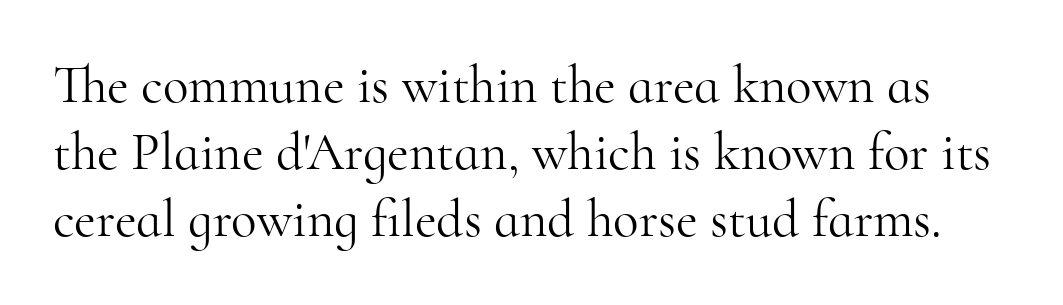
Nobody touched the tracking dial on this one. The area under the type is left untouched. Type style note: has serifs. One glance says typical: line gaps are just what's usual.
